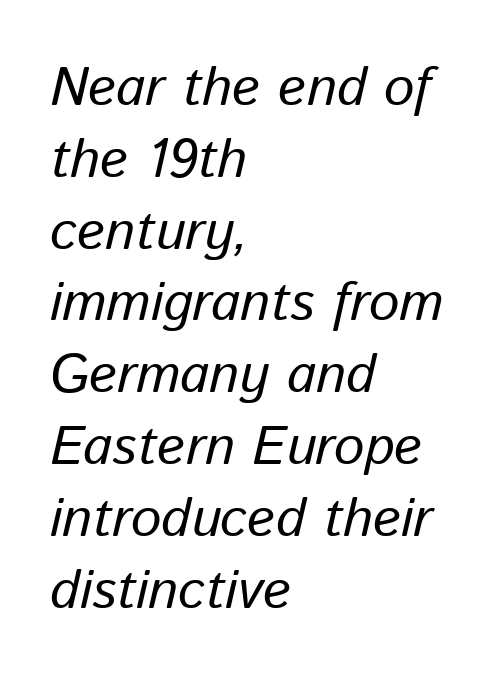
Q: Is the text bold? A: No.
Q: Is the text italic (slanted)? A: Yes, it leans right by about 13 degrees.
Q: Is the text underlined? A: No.
Q: How is the paragraph aligned? A: Left-aligned.
Q: Is the spacing between letters normal or unusually wide? A: Normal.
Q: Is the spacing between lines tight, normal or loose? A: Normal.
Q: Width (condensed, normal, or wide)? A: Normal.
Q: Stroke contrast? A: Low.
Q: x-height? A: Medium.
Q: Monospaced? A: No.
